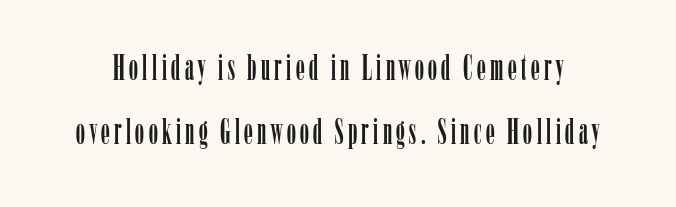
{"serif": "yes", "italic": "no", "width": "condensed", "stroke_contrast": "low", "x_height": "medium", "monospaced": "no", "underline": "no", "line_spacing_ratio": 1.84, "glyph_px": 35}
